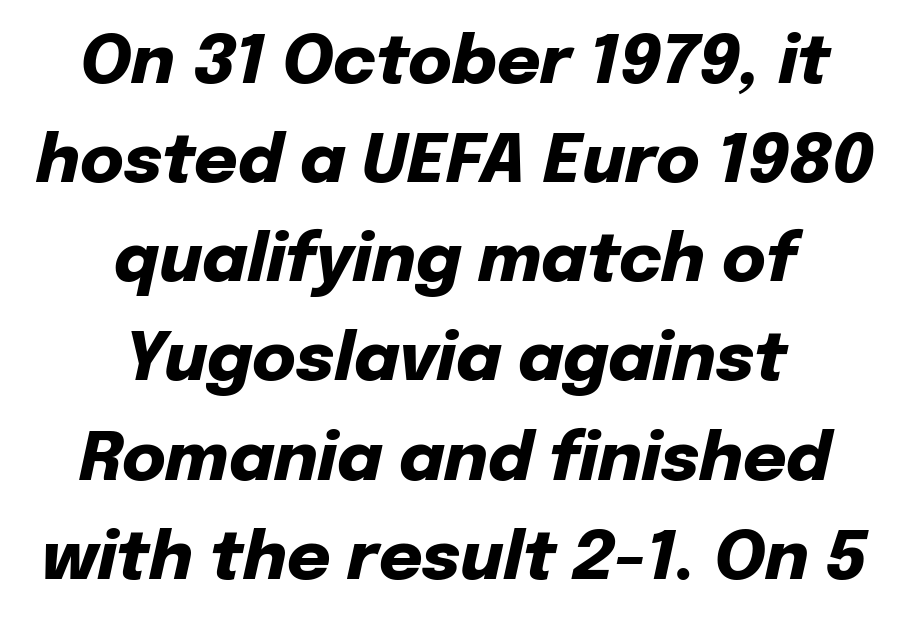
Reading down the block, each line starts at a different indent, mirrored at its end. The passage shown stacks its lines at a standard gap. Looks like regular typesetting: each glyph gets only the width it needs. Anything drawn beneath the words? Only blank space. Thick stems and heavy bowls — unmistakably bold.
